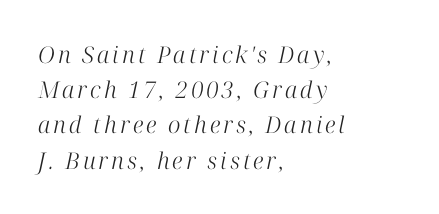
Q: Is the text bold? A: No.
Q: Is the text italic (slanted)? A: Yes, it leans right by about 12 degrees.
Q: Is the text underlined? A: No.
Q: How is the paragraph aligned? A: Left-aligned.
Q: Is the spacing between lines tight, normal or loose? A: Normal.
